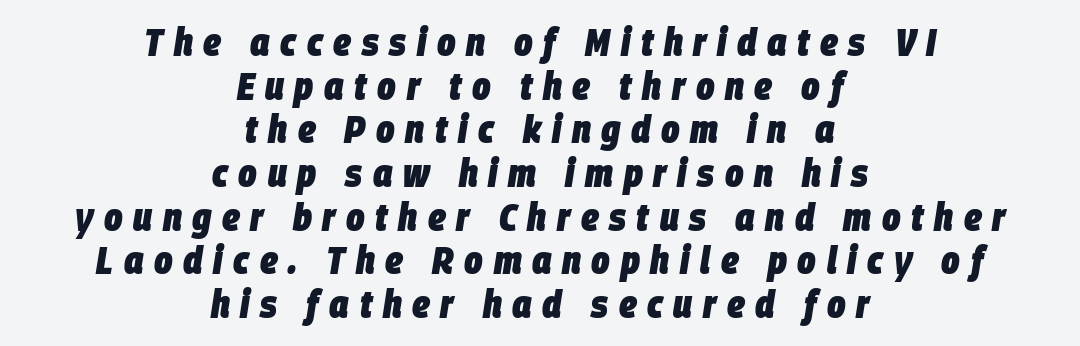
The image shows 39 px heavy, condensed type, italic (leaning right); set centered, tight line spacing (1.12x), unusually wide letter spacing (+0.27 em), not underlined; low stroke contrast and a large x-height.
